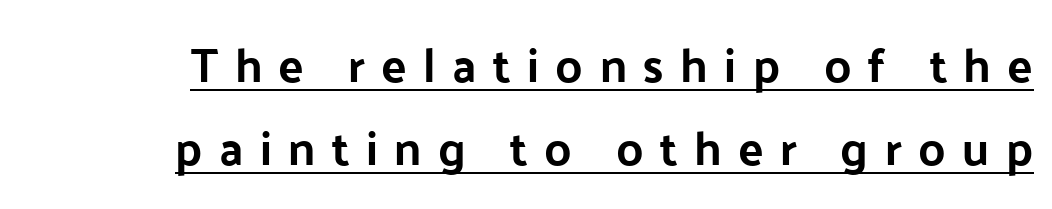
{"serif": "no", "italic": "no", "width": "normal", "stroke_contrast": "low", "x_height": "medium", "monospaced": "no", "underline": "yes", "align": "right", "line_spacing_ratio": 1.77, "letter_spacing": "wide", "letter_spacing_em": 0.35, "glyph_px": 47}
